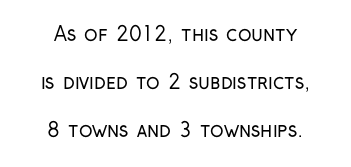
Q: Is the text bold? A: No.
Q: Is the text italic (slanted)? A: No, it is upright.
Q: Is the text underlined? A: No.
Q: How is the paragraph aligned? A: Centered.
Q: Is the spacing between letters normal or unusually wide? A: Normal.
Q: Is the spacing between lines tight, normal or loose? A: Loose.
